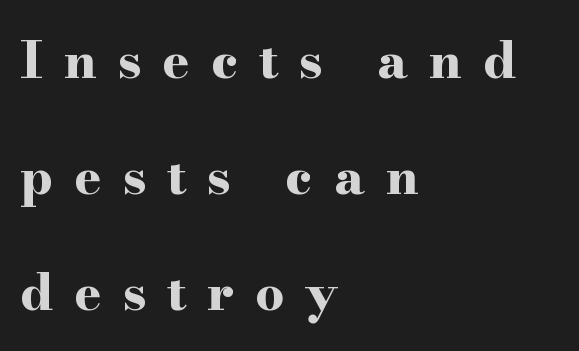
Short note: letters widely spaced. The text was rendered using a seriffed face with decorative stroke endings. Ordinary non-slanted type is in use. You could not count columns in this text — the font is proportionally spaced. A bare baseline throughout the passage. The block of text is sparse from top to bottom, with ample space between rows.
